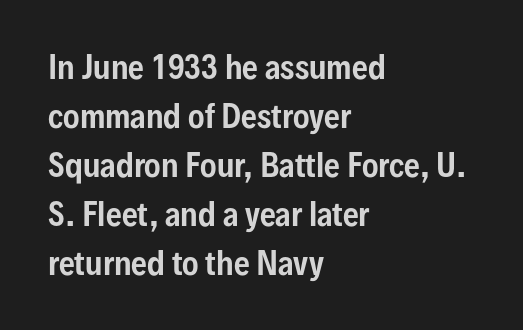
The letters advance in unequal steps, a hallmark of proportional type. Regarding serifs, this sample does without them. Inter-character spacing is left at the font's built-in metrics. Style check: upright.
